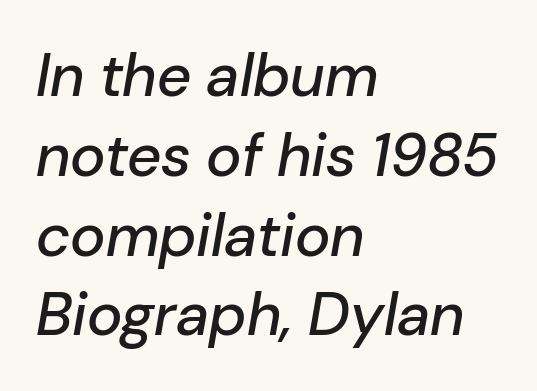
You could call the tracking neutral — neither tight nor loose. Designer's note — italics engaged. These lines stack with their left ends in a neat column. The letters advance in unequal steps, a hallmark of proportional type. Interline gaps are of average width in this sample.
